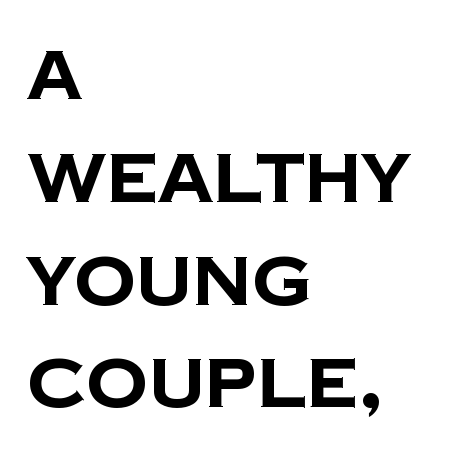
The vertical gap from one line to the next is medium. These lines are rendered in a variable-pitch font. The string is rendered with underlining switched off. Line beginnings align vertically; line endings do not. As a designer I'd log this as weight 700, bold.
